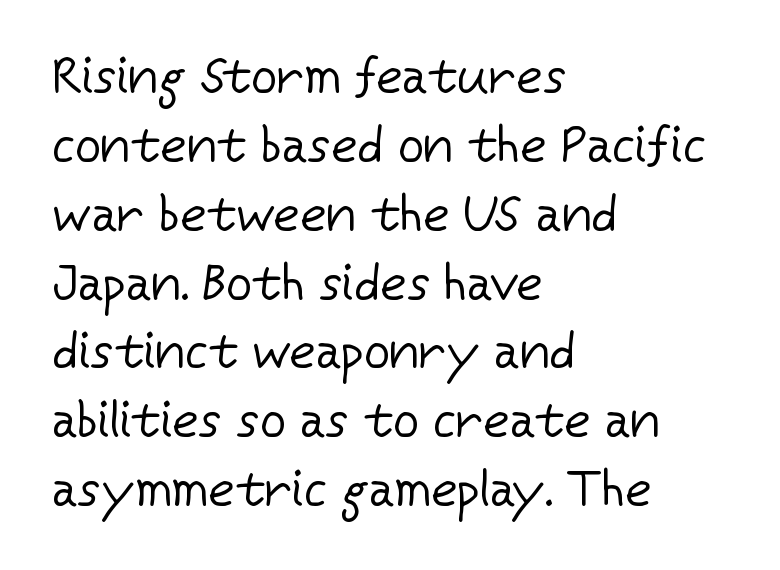
The image shows 51 px regular-weight sans-serif type, upright; set left-aligned, normal line spacing (1.35x), normal letter spacing, not underlined; low stroke contrast and a medium x-height.
